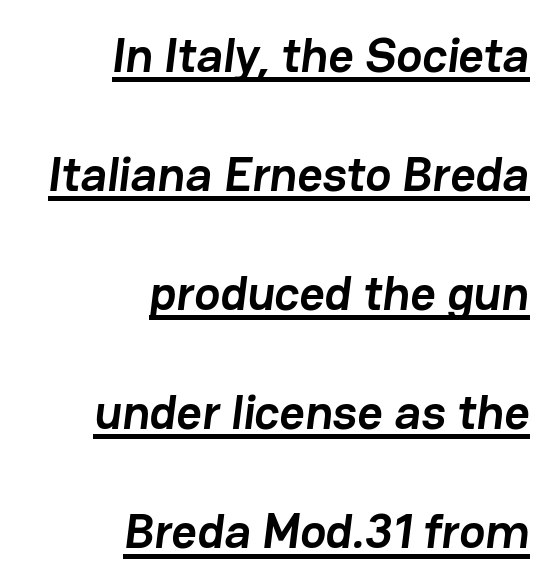
Q: Is the text bold? A: Yes.
Q: Is the typeface a serif or a sans-serif typeface? A: Sans-serif.
Q: Is the text underlined? A: Yes.
Q: How is the paragraph aligned? A: Right-aligned.
Q: Is the spacing between letters normal or unusually wide? A: Normal.
Q: Is the spacing between lines tight, normal or loose? A: Loose.
Q: Width (condensed, normal, or wide)? A: Normal.
Q: Stroke contrast? A: Low.
Q: x-height? A: Medium.
Q: Monospaced? A: No.
